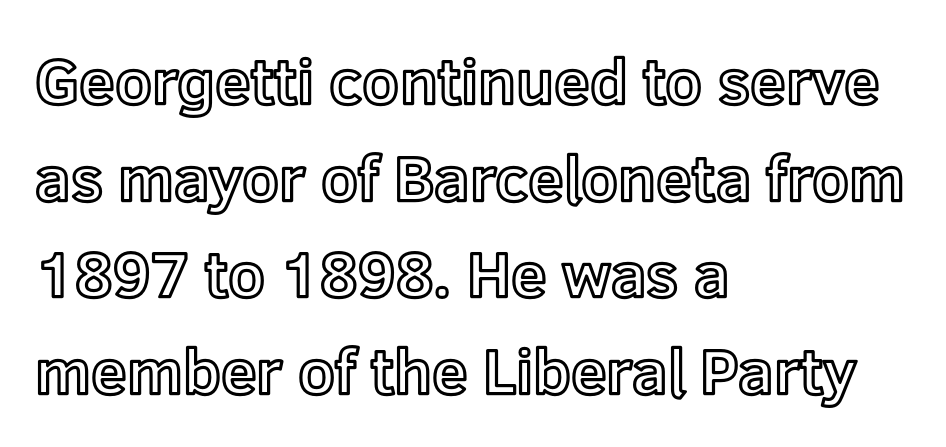
The image shows 64 px text type, upright; set left-aligned, normal line spacing (1.51x), normal letter spacing, not underlined; a medium x-height.
